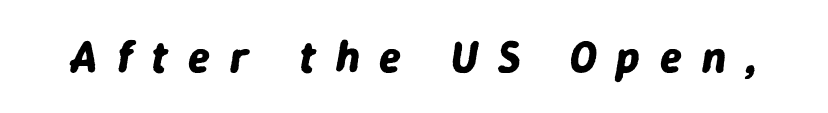
Q: Is the text bold? A: Yes.
Q: Is the text italic (slanted)? A: Yes, it leans right by about 9 degrees.
Q: Is the text underlined? A: No.
Q: Is the spacing between letters normal or unusually wide? A: Unusually wide.
Q: Width (condensed, normal, or wide)? A: Normal.
Q: Stroke contrast? A: Low.
Q: x-height? A: Medium.
Q: Monospaced? A: No.
